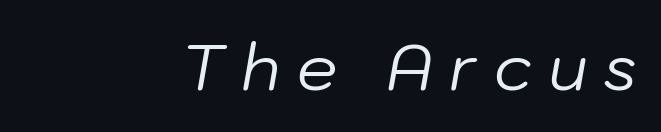
Q: Is the text bold? A: No.
Q: Is the text italic (slanted)? A: Yes, it leans right by about 10 degrees.
Q: Is the text underlined? A: No.
Q: How is the paragraph aligned? A: Right-aligned.
Q: Is the spacing between letters normal or unusually wide? A: Unusually wide.
Q: Width (condensed, normal, or wide)? A: Normal.
Q: Stroke contrast? A: Low.
Q: x-height? A: Medium.
Q: Monospaced? A: No.
